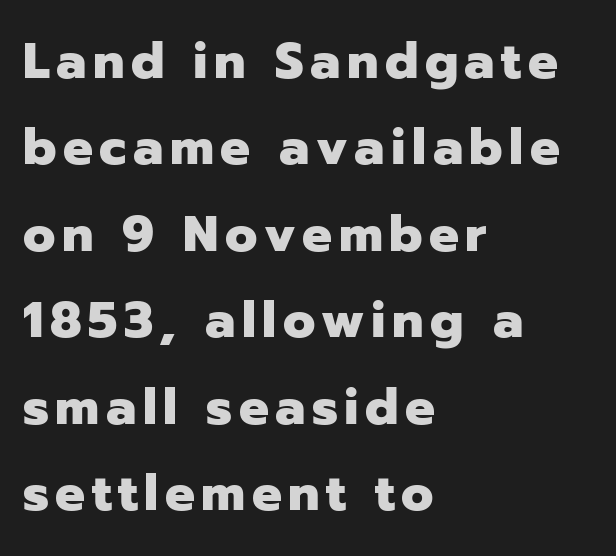
{"serif": "no", "italic": "no", "bold": "yes", "weight": "heavy", "width": "normal", "stroke_contrast": "low", "x_height": "medium", "monospaced": "no", "underline": "no", "align": "left", "line_spacing_ratio": 1.73, "glyph_px": 50}
